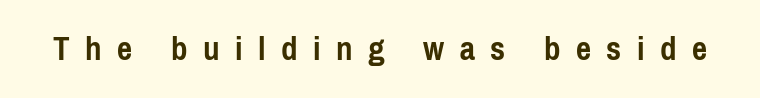
The passage shown is typeset with a sans-serif family. The face used here has the dense, thick strokes of a bold. A typesetter would call this proportional, since set widths differ per character. Check the space under the baseline: it is left empty. Short note: letters widely spaced.
